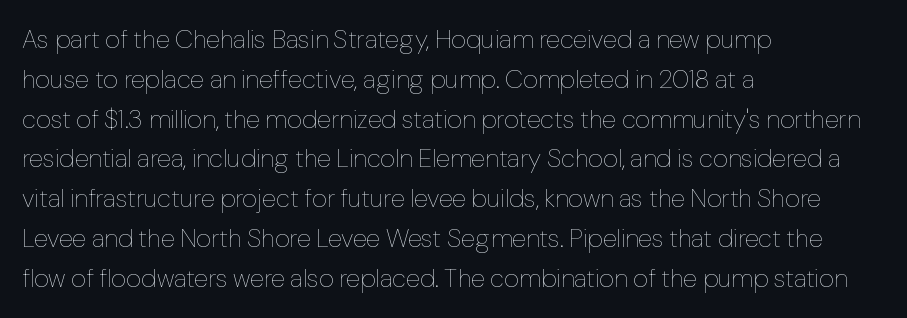
Q: Is the text bold? A: No.
Q: Is the text italic (slanted)? A: No, it is upright.
Q: Is the text underlined? A: No.
Q: How is the paragraph aligned? A: Left-aligned.
Q: Is the spacing between letters normal or unusually wide? A: Normal.
Q: Is the spacing between lines tight, normal or loose? A: Normal.
